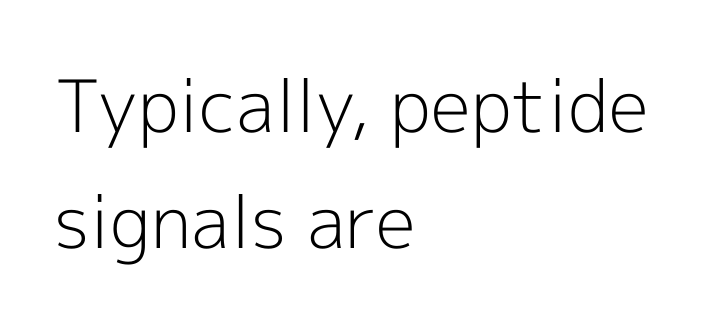
The image shows 72 px light sans-serif type, upright; set left-aligned, normal line spacing (1.61x), normal letter spacing, not underlined; a medium x-height.
